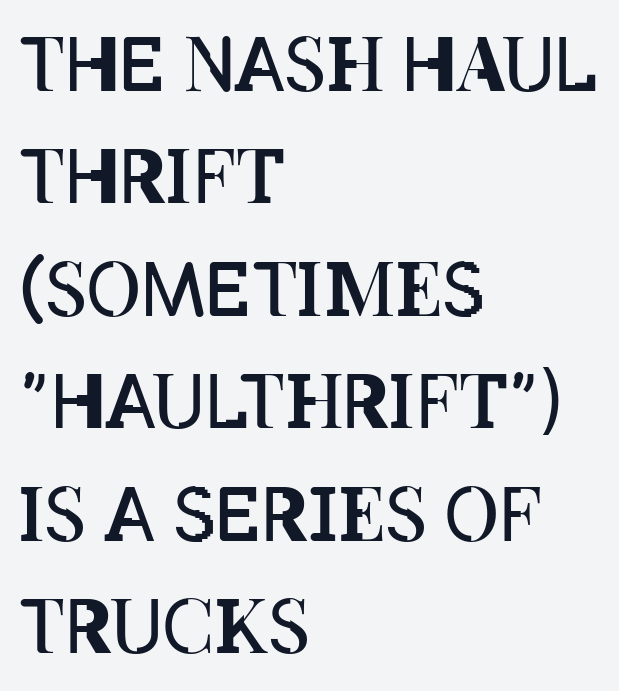
Left-aligned paragraph, ragged on the right. Is this a heavy cut? Hardly; it is regular or lighter. Rendered with straight, roman letterforms. Clear beneath every line of the passage.
